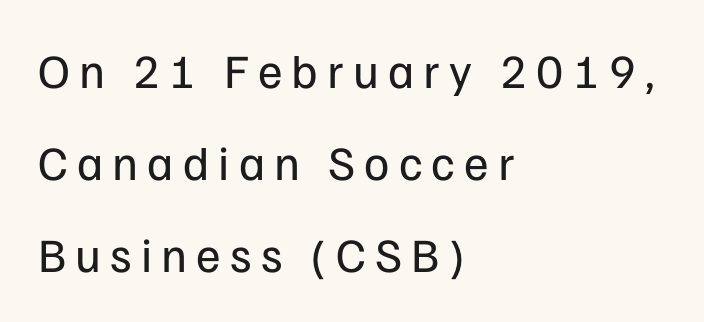
Q: Is the text bold? A: No.
Q: Is the text italic (slanted)? A: No, it is upright.
Q: Is the typeface a serif or a sans-serif typeface? A: Sans-serif.
Q: Is the text underlined? A: No.
Q: How is the paragraph aligned? A: Left-aligned.
Q: Is the spacing between lines tight, normal or loose? A: Loose.
Q: Width (condensed, normal, or wide)? A: Normal.
Q: Stroke contrast? A: Low.
Q: x-height? A: Medium.
Q: Monospaced? A: No.
